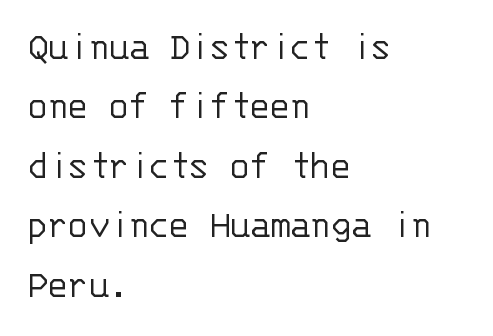
Nope, no serifs anywhere on these letters. Decoration check: the copy has no underline. The passage shown is typed in a monospace face where columns stay perfectly aligned. The letters look calm and open, with moderate or lighter stems.
